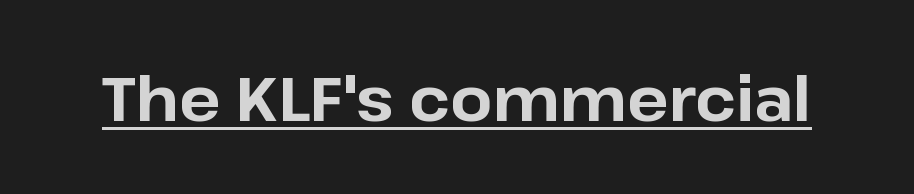
{"serif": "no", "italic": "no", "bold": "yes", "weight": "bold", "width": "normal", "stroke_contrast": "low", "x_height": "medium", "monospaced": "no", "underline": "yes", "letter_spacing": "normal", "letter_spacing_em": 0.0, "glyph_px": 61}
